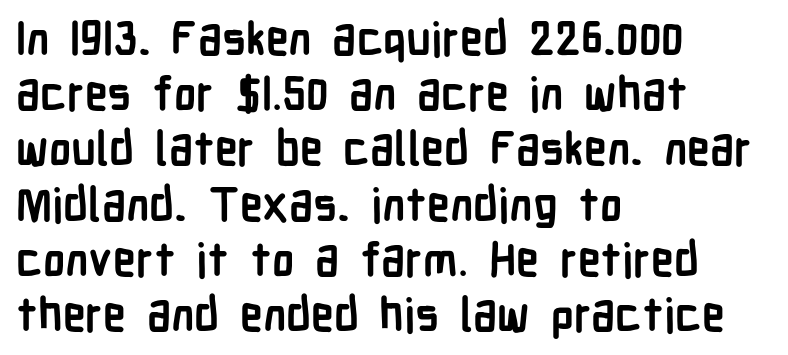
The image shows 46 px semibold, condensed sans-serif type, upright; set left-aligned, line spacing 1.2x, normal letter spacing, not underlined; low stroke contrast and a medium x-height.
